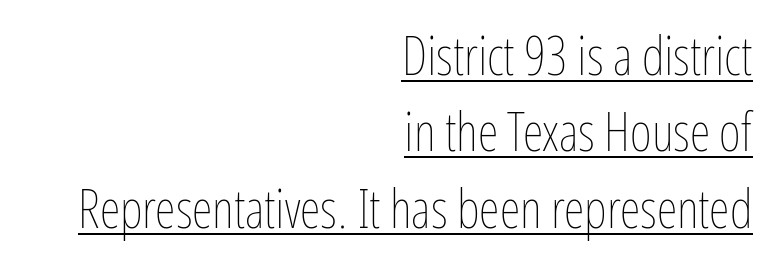
{"italic": "no", "bold": "no", "weight": "thin", "width": "condensed", "stroke_contrast": "low", "x_height": "medium", "monospaced": "no", "underline": "yes", "align": "right", "line_spacing": "normal", "line_spacing_ratio": 1.44, "letter_spacing": "normal", "letter_spacing_em": 0.0, "glyph_px": 53}
